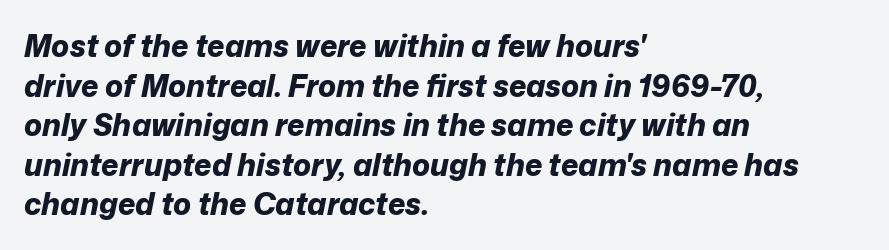
The glyphs have the mass of a bold cut. Posture: slanted. Regarding leading, the lines here are spaced in the standard way. The rendering anchors every line to the left-hand side. Glance below the letters and you will spot only blank space. The line texture is even and compact thanks to regular tracking.
